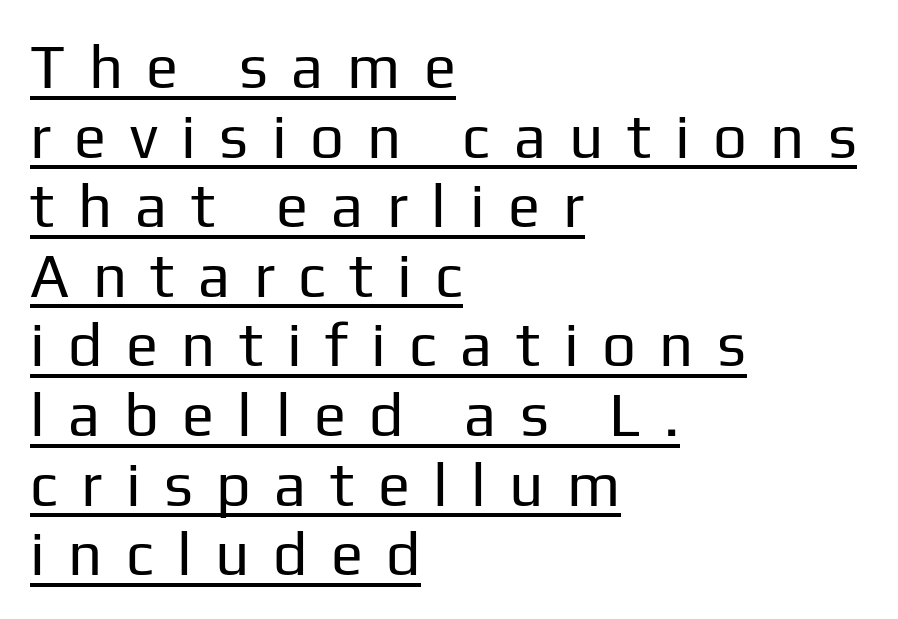
Q: Is the text bold? A: No.
Q: Is the text italic (slanted)? A: No, it is upright.
Q: Is the typeface a serif or a sans-serif typeface? A: Sans-serif.
Q: Is the text underlined? A: Yes.
Q: How is the paragraph aligned? A: Left-aligned.
Q: Is the spacing between letters normal or unusually wide? A: Unusually wide.
Q: Width (condensed, normal, or wide)? A: Normal.
Q: Stroke contrast? A: Low.
Q: x-height? A: Medium.
Q: Monospaced? A: No.
